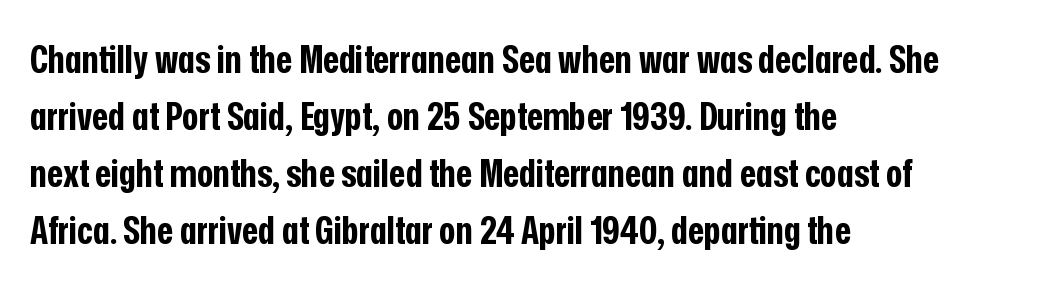
The image shows 39 px bold, condensed sans-serif type, upright; set left-aligned, normal line spacing (1.46x), normal letter spacing, not underlined; low stroke contrast and a medium x-height.
